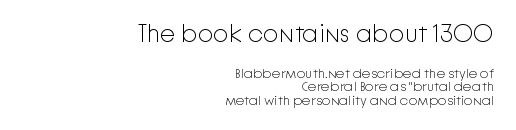
Q: Is the text bold? A: No.
Q: Is the text italic (slanted)? A: No, it is upright.
Q: Is the text underlined? A: No.
Q: How is the paragraph aligned? A: Right-aligned.
Q: Is the spacing between letters normal or unusually wide? A: Normal.
Q: Is the spacing between lines tight, normal or loose? A: Tight.
Q: Which block of text is set in a larger size, the first (top) or the second (bottom)? A: The first (top) one.
